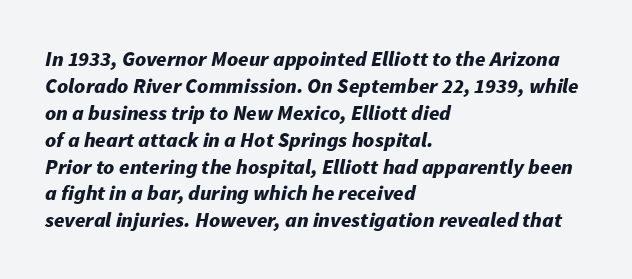
Q: Is the text bold? A: Yes.
Q: Is the text italic (slanted)? A: Yes, it leans right by about 11 degrees.
Q: Is the text underlined? A: No.
Q: How is the paragraph aligned? A: Left-aligned.
Q: Is the spacing between letters normal or unusually wide? A: Normal.
Q: Is the spacing between lines tight, normal or loose? A: Normal.
